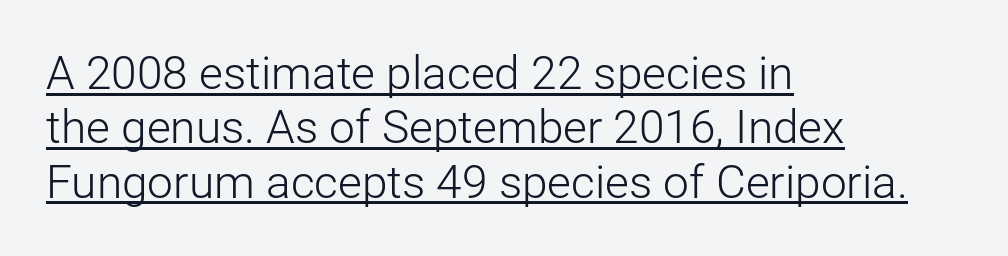
{"serif": "no", "italic": "no", "bold": "no", "weight": "light", "width": "normal", "stroke_contrast": "low", "x_height": "medium", "monospaced": "no", "underline": "yes", "align": "left", "line_spacing_ratio": 1.18, "letter_spacing": "normal", "letter_spacing_em": 0.0, "glyph_px": 46}
